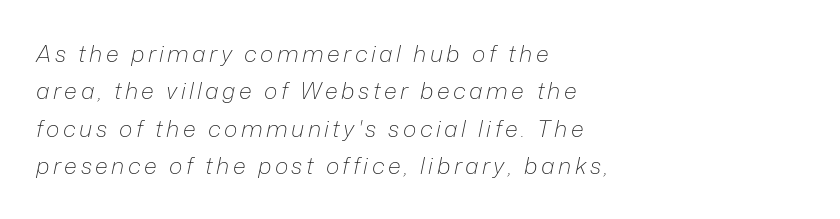
{"italic": "yes", "lean": "right", "slant_degrees": 12, "bold": "no", "underline": "no", "align": "left", "line_spacing": "normal", "line_spacing_ratio": 1.63, "glyph_px": 23}
